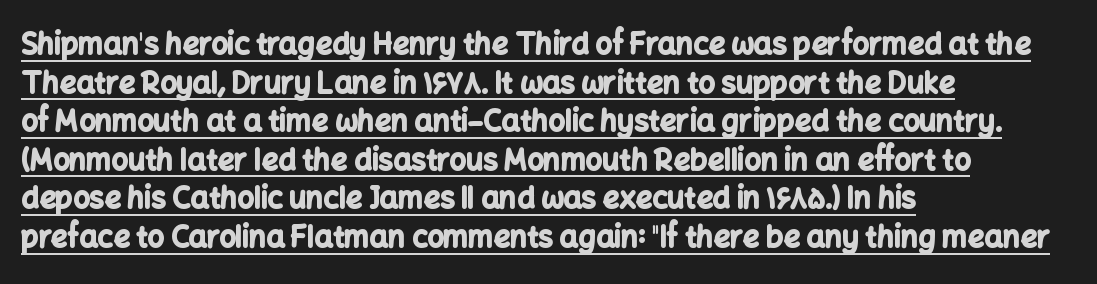
Q: Is the text bold? A: Yes.
Q: Is the text italic (slanted)? A: No, it is upright.
Q: Is the typeface a serif or a sans-serif typeface? A: Sans-serif.
Q: Is the text underlined? A: Yes.
Q: How is the paragraph aligned? A: Left-aligned.
Q: Is the spacing between letters normal or unusually wide? A: Normal.
Q: Is the spacing between lines tight, normal or loose? A: Normal.
Q: Width (condensed, normal, or wide)? A: Normal.
Q: Stroke contrast? A: Low.
Q: x-height? A: Medium.
Q: Monospaced? A: No.
